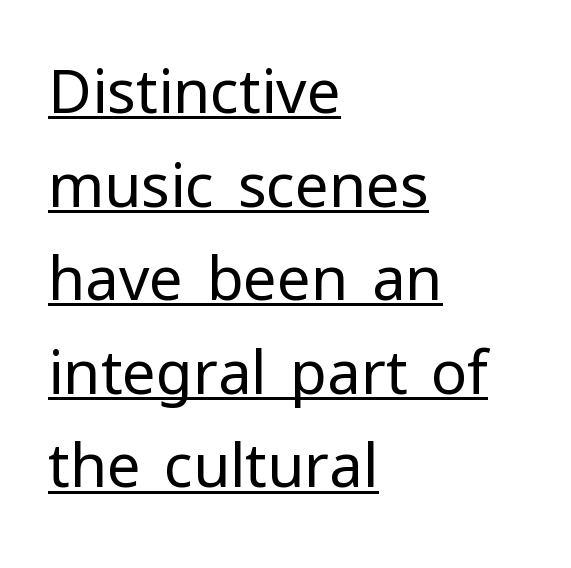
Q: Is the text bold? A: No.
Q: Is the text italic (slanted)? A: No, it is upright.
Q: Is the typeface a serif or a sans-serif typeface? A: Sans-serif.
Q: Is the text underlined? A: Yes.
Q: How is the paragraph aligned? A: Left-aligned.
Q: Is the spacing between letters normal or unusually wide? A: Normal.
Q: Is the spacing between lines tight, normal or loose? A: Normal.
Q: Width (condensed, normal, or wide)? A: Normal.
Q: Stroke contrast? A: Low.
Q: x-height? A: Medium.
Q: Monospaced? A: No.
